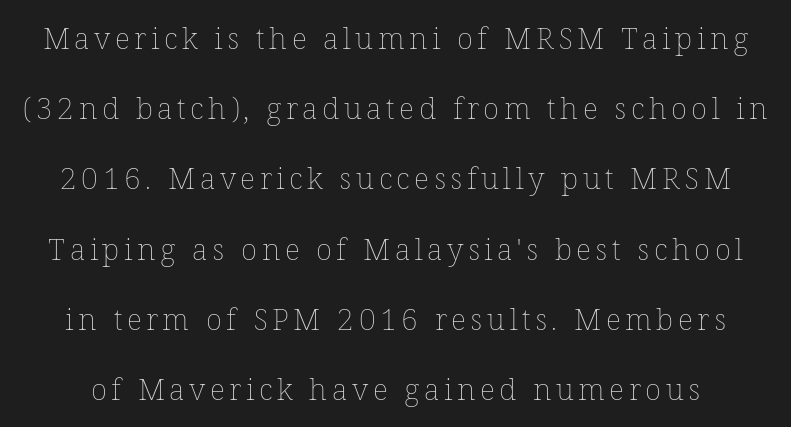
{"italic": "no", "bold": "no", "weight": "thin", "width": "normal", "stroke_contrast": "low", "x_height": "medium", "monospaced": "no", "underline": "no", "line_spacing": "loose", "line_spacing_ratio": 2.34, "glyph_px": 30}
